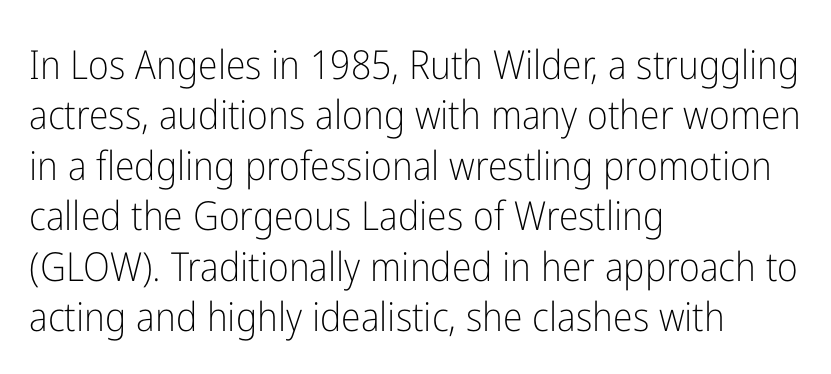
The letters sit at their default tracking, neither squeezed nor spread. Each row of text sits above clean, open space. You can tell it's not italic because the verticals are truly vertical. Weight: not bold — regular or lighter.
